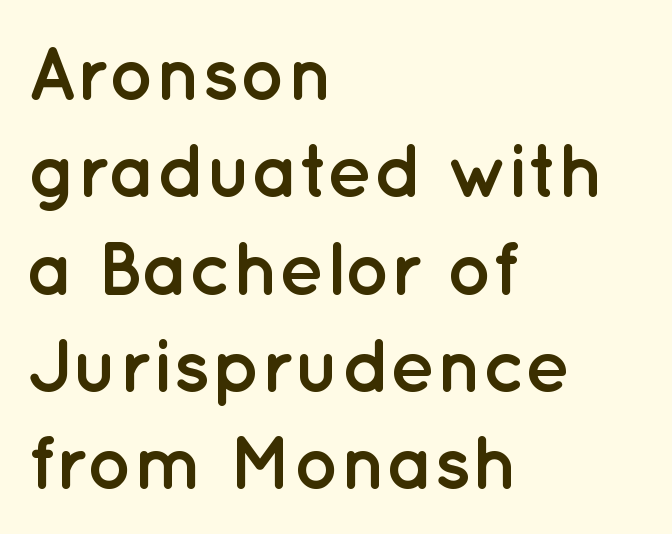
Character widths vary here, with narrow letters taking less room than wide ones. If you drew a line through each stem, it would be perfectly vertical. Compared with typical body copy, the letter spacing here is the same. The gap between lines stays unmarked.
